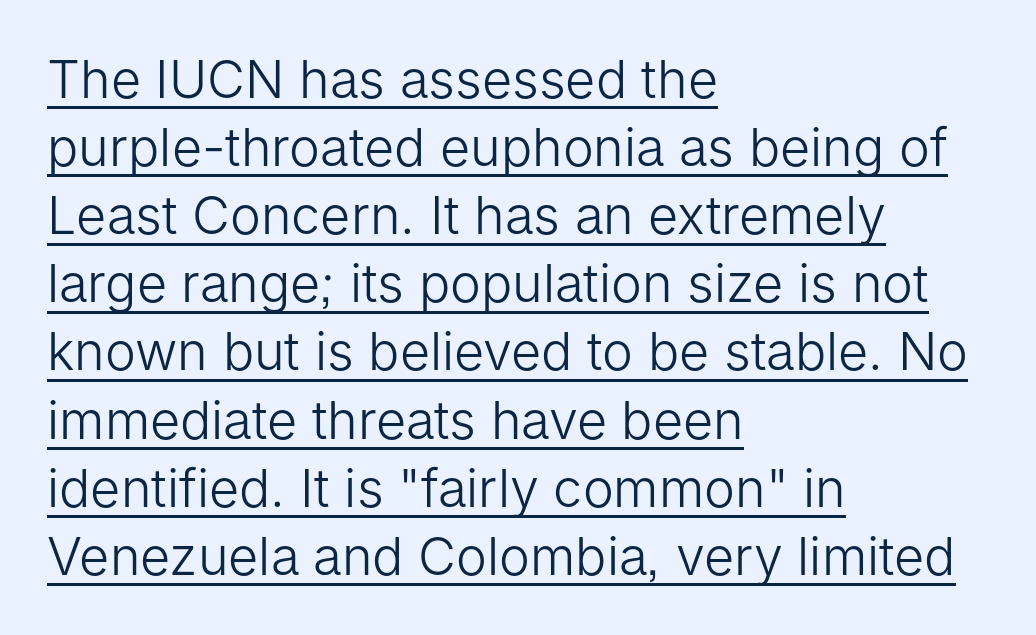
The lines sit at an ordinary, default distance from one another. Character widths vary here, with narrow letters taking less room than wide ones. Underline: present. Ascenders rise straight up at ninety degrees.
